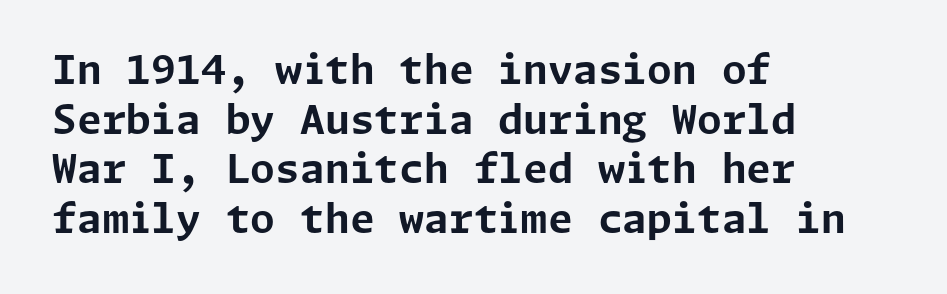
Q: Is the text bold? A: Yes.
Q: Is the text italic (slanted)? A: No, it is upright.
Q: Is the typeface a serif or a sans-serif typeface? A: Sans-serif.
Q: Is the text underlined? A: No.
Q: How is the paragraph aligned? A: Left-aligned.
Q: Is the spacing between letters normal or unusually wide? A: Normal.
Q: Width (condensed, normal, or wide)? A: Normal.
Q: Stroke contrast? A: Low.
Q: x-height? A: Medium.
